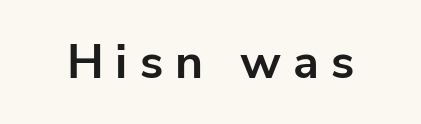
Q: Is the text bold? A: Yes.
Q: Is the text italic (slanted)? A: No, it is upright.
Q: Is the typeface a serif or a sans-serif typeface? A: Sans-serif.
Q: Is the text underlined? A: No.
Q: Is the spacing between letters normal or unusually wide? A: Unusually wide.
Q: Width (condensed, normal, or wide)? A: Normal.
Q: Stroke contrast? A: Low.
Q: x-height? A: Medium.
Q: Monospaced? A: No.
